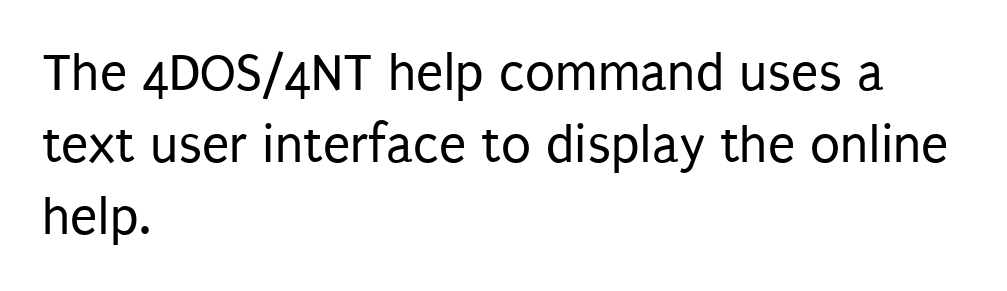
{"serif": "no", "italic": "no", "bold": "no", "weight": "regular", "width": "condensed", "stroke_contrast": "low", "x_height": "large", "monospaced": "no", "underline": "no", "align": "left", "line_spacing": "normal", "line_spacing_ratio": 1.31, "letter_spacing": "normal", "letter_spacing_em": 0.0, "glyph_px": 55}
